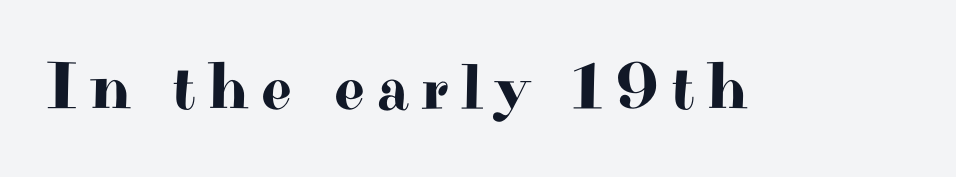
The foot of each line stays bare and open. Typographically, this falls in the serif category. Looks like regular typesetting: each glyph gets only the width it needs. Every character sits straight up, as roman type does.
